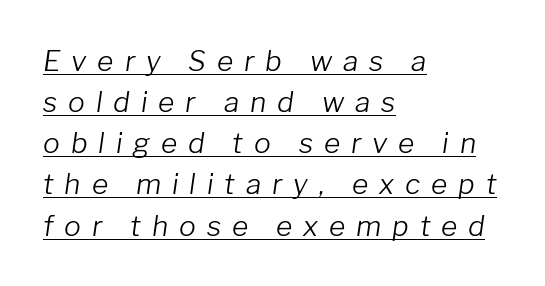
{"italic": "yes", "lean": "right", "slant_degrees": 8, "bold": "no", "weight": "light", "width": "normal", "stroke_contrast": "low", "x_height": "medium", "monospaced": "no", "underline": "yes", "align": "left", "line_spacing": "normal", "line_spacing_ratio": 1.47, "letter_spacing": "wide", "letter_spacing_em": 0.39, "glyph_px": 28}
